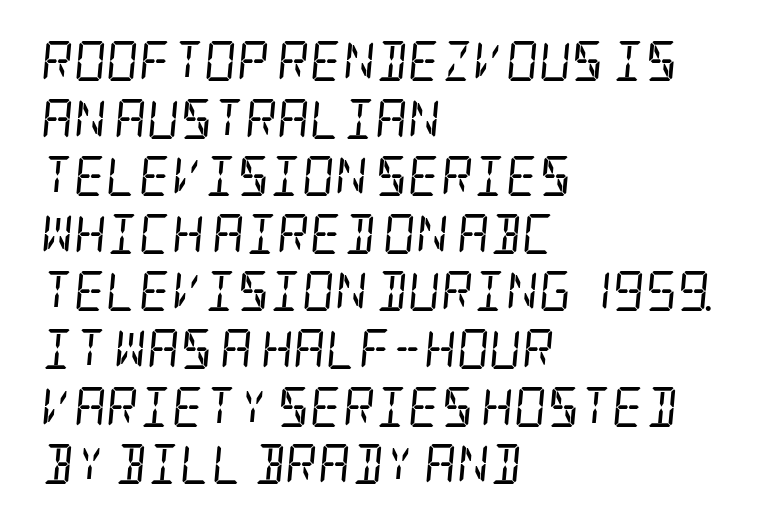
The image shows 40 px regular-weight, condensed serif type, italic (leaning right); set left-aligned, normal line spacing (1.44x), normal letter spacing, not underlined; low stroke contrast and a large x-height.
